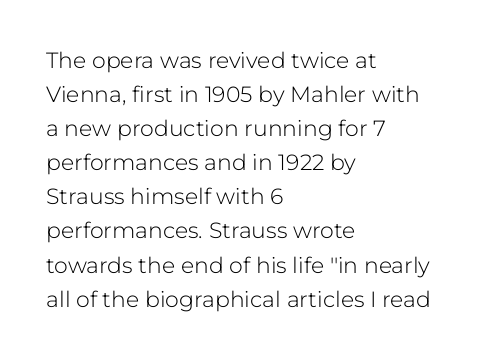
Caption: multi-line text, flush left, ragged right. Rendered with straight, roman letterforms. Beneath every word, the page is bare. Weight: not bold — regular or lighter. Nobody touched the tracking dial on this one. Vertically, the passage feels balanced, rows spaced as you'd expect.
